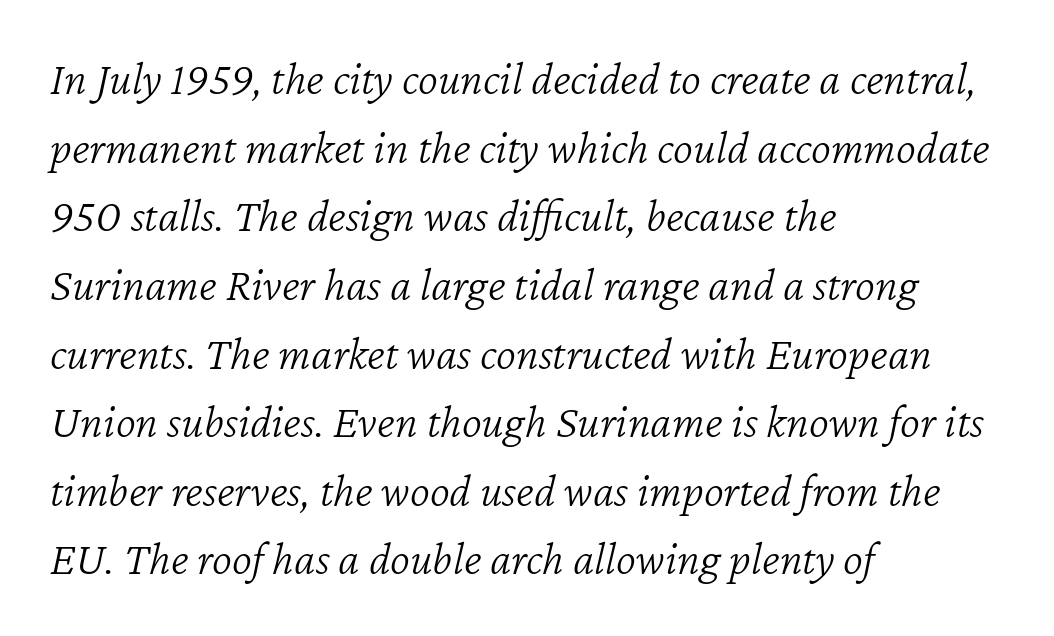
{"italic": "yes", "lean": "right", "slant_degrees": 12, "bold": "no", "weight": "light", "width": "normal", "stroke_contrast": "low", "x_height": "medium", "monospaced": "no", "underline": "no", "align": "left", "line_spacing": "normal", "line_spacing_ratio": 1.43, "letter_spacing": "normal", "letter_spacing_em": 0.0, "glyph_px": 48}
